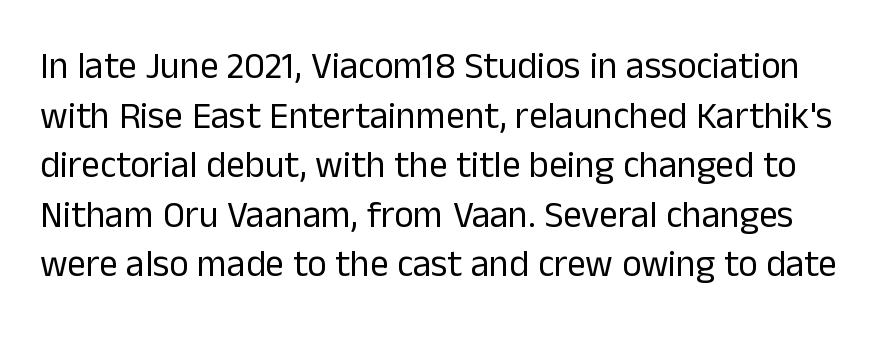
{"serif": "no", "italic": "no", "bold": "no", "weight": "regular", "width": "normal", "stroke_contrast": "low", "x_height": "medium", "monospaced": "no", "underline": "no", "line_spacing": "normal", "line_spacing_ratio": 1.34, "letter_spacing": "normal", "letter_spacing_em": 0.0, "glyph_px": 37}
